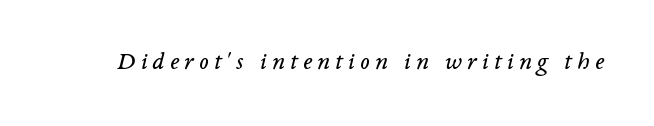
{"italic": "yes", "lean": "right", "slant_degrees": 14, "bold": "no", "underline": "no", "letter_spacing": "wide", "letter_spacing_em": 0.21, "glyph_px": 25}
